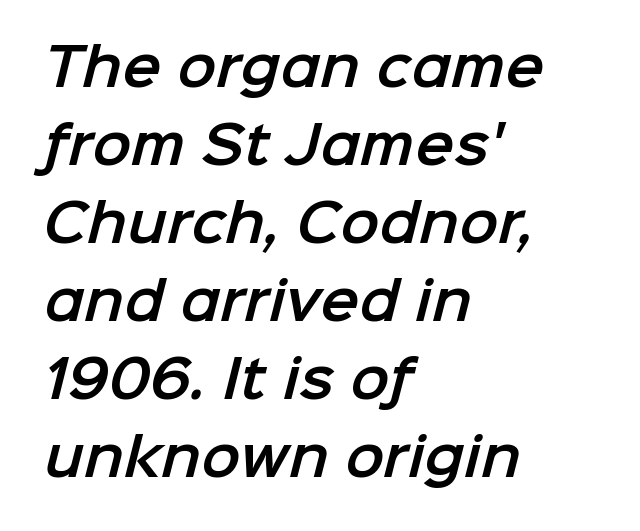
The image shows 52 px sans-serif type; set left-aligned, normal line spacing (1.5x), normal letter spacing, not underlined; low stroke contrast and a medium x-height.
